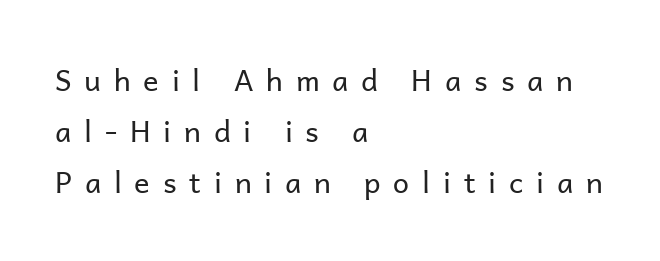
The image shows 29 px regular-weight sans-serif type, upright; set left-aligned, line spacing 1.76x, unusually wide letter spacing (+0.44 em), not underlined; low stroke contrast and a medium x-height.
